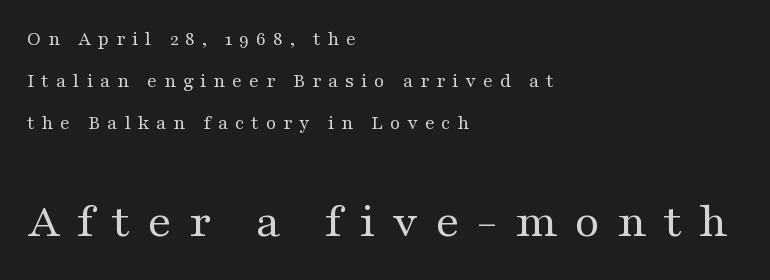
The image shows 49 px regular-weight, wide serif type, upright; set left-aligned, loose line spacing (2.1x), unusually wide letter spacing (+0.34 em), not underlined; the second (bottom) block is 2.45x larger; medium stroke contrast and a medium x-height.
